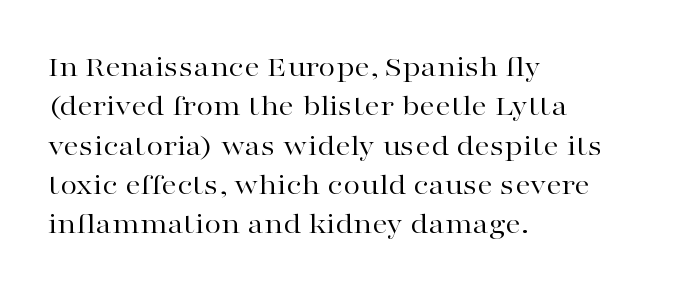
Q: Is the text bold? A: No.
Q: Is the text italic (slanted)? A: No, it is upright.
Q: Is the typeface a serif or a sans-serif typeface? A: Serif.
Q: Is the text underlined? A: No.
Q: How is the paragraph aligned? A: Left-aligned.
Q: Is the spacing between letters normal or unusually wide? A: Normal.
Q: Is the spacing between lines tight, normal or loose? A: Normal.
Q: Width (condensed, normal, or wide)? A: Wide.
Q: Stroke contrast? A: High.
Q: x-height? A: Medium.
Q: Monospaced? A: No.
